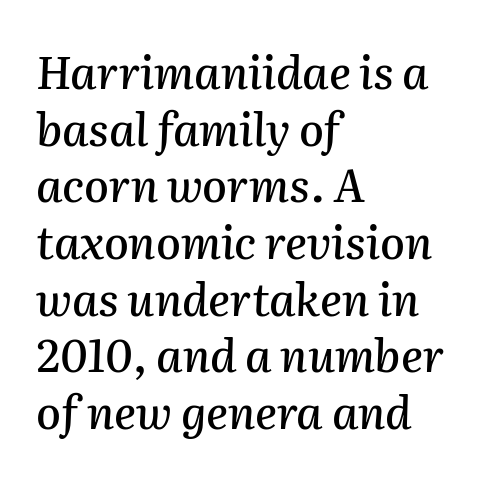
{"italic": "yes", "lean": "right", "slant_degrees": 2, "width": "normal", "stroke_contrast": "medium", "x_height": "medium", "monospaced": "no", "underline": "no", "align": "left", "line_spacing": "normal", "line_spacing_ratio": 1.26, "letter_spacing": "normal", "letter_spacing_em": 0.0, "glyph_px": 45}
